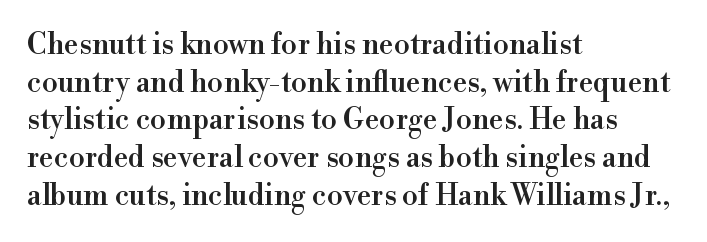
Here the designer chose a conventional face with non-uniform glyph widths. The passage is arranged the way most books set body copy — flush left. It's the straight-up-and-down kind of type. One glance says typical: line gaps are just what's usual.
